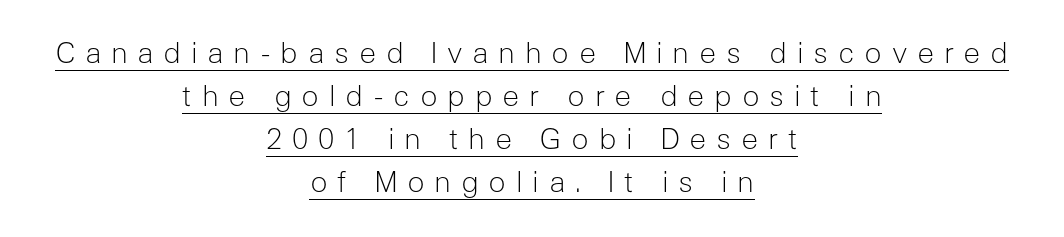
Q: Is the text bold? A: No.
Q: Is the text italic (slanted)? A: No, it is upright.
Q: Is the typeface a serif or a sans-serif typeface? A: Sans-serif.
Q: Is the text underlined? A: Yes.
Q: How is the paragraph aligned? A: Centered.
Q: Is the spacing between letters normal or unusually wide? A: Unusually wide.
Q: Is the spacing between lines tight, normal or loose? A: Normal.
Q: Width (condensed, normal, or wide)? A: Normal.
Q: Stroke contrast? A: Low.
Q: x-height? A: Medium.
Q: Monospaced? A: No.
